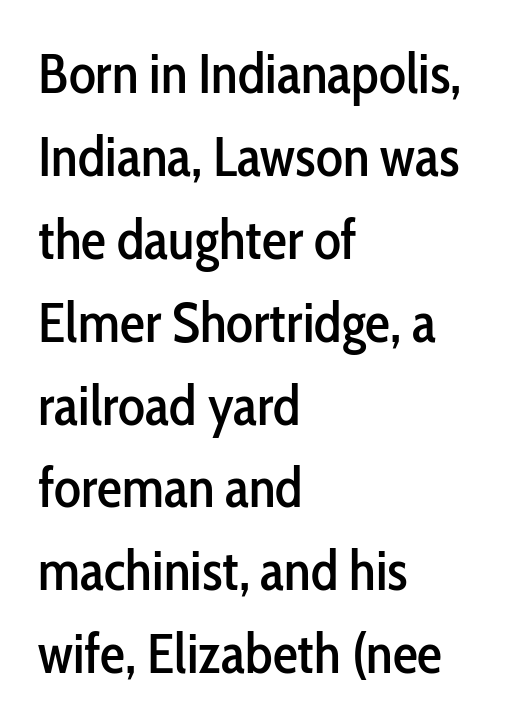
The baseline area is clear. Observe the absence of serifs on each vertical stroke in this sample. Where is the straight margin? On the left. Letter spacing: default.
